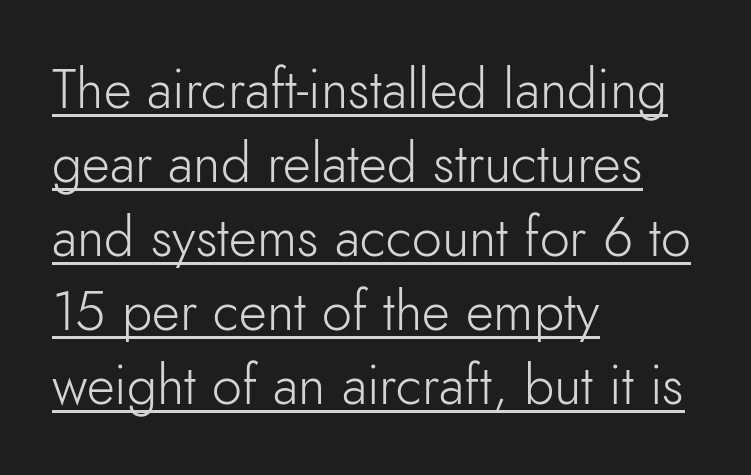
{"serif": "no", "italic": "no", "bold": "no", "weight": "light", "width": "normal", "stroke_contrast": "low", "x_height": "small", "monospaced": "no", "underline": "yes", "align": "left", "line_spacing": "normal", "line_spacing_ratio": 1.37, "letter_spacing": "normal", "letter_spacing_em": 0.0, "glyph_px": 54}
